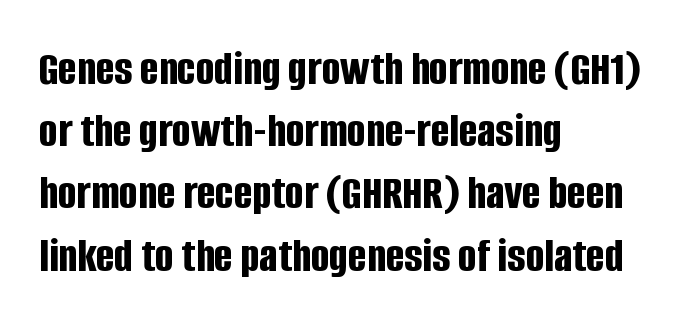
The image shows 49 px bold, condensed sans-serif type, upright; set left-aligned, normal line spacing (1.27x), normal letter spacing, not underlined; low stroke contrast and a large x-height.
